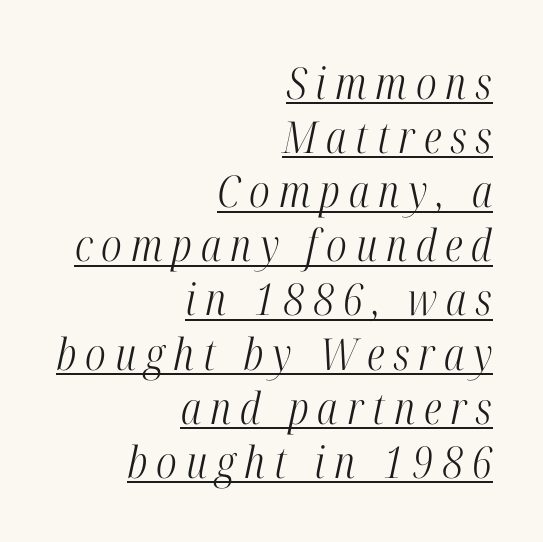
{"serif": "yes", "italic": "yes", "lean": "right", "slant_degrees": 12, "bold": "no", "weight": "light", "width": "condensed", "stroke_contrast": "high", "x_height": "medium", "monospaced": "no", "underline": "yes", "align": "right", "line_spacing_ratio": 1.23, "letter_spacing": "wide", "letter_spacing_em": 0.2, "glyph_px": 44}
